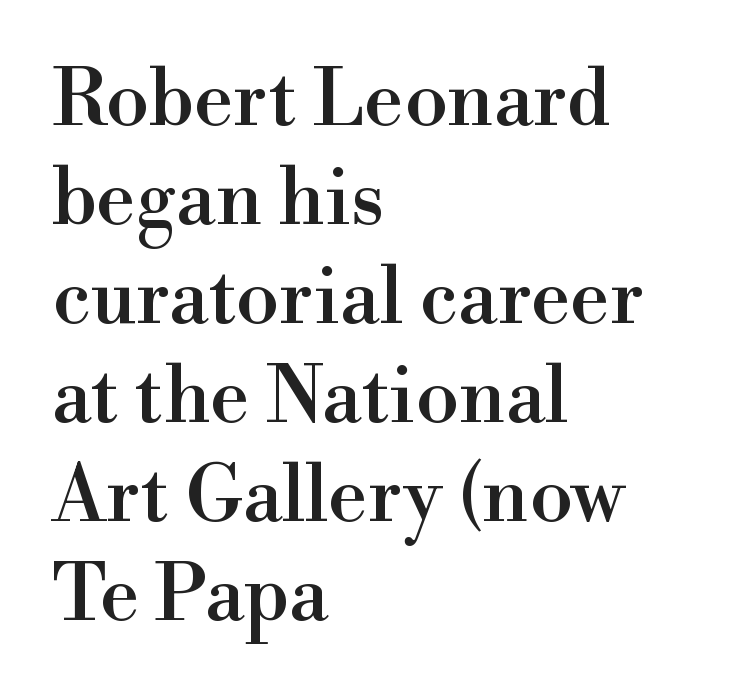
The type family on display is of the serif kind. Honestly, the letter spacing is just normal — you wouldn't notice it. Decoration check: the copy has no underline. Italic? Not at all — the glyphs are vertical. The lines are quadded left.
